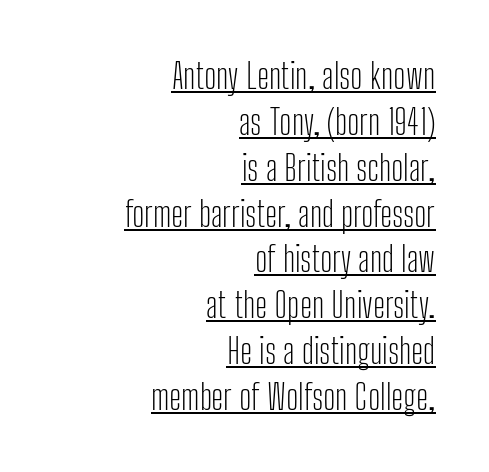
{"serif": "no", "italic": "no", "bold": "no", "weight": "light", "width": "condensed", "stroke_contrast": "low", "x_height": "medium", "monospaced": "no", "underline": "yes", "align": "right", "line_spacing": "normal", "line_spacing_ratio": 1.31, "letter_spacing": "normal", "letter_spacing_em": 0.0, "glyph_px": 35}
